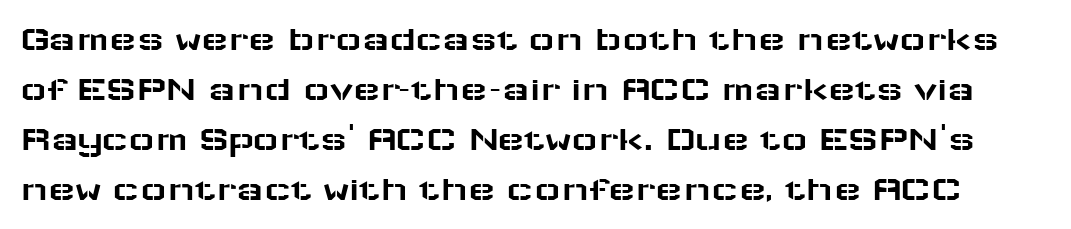
Each row of text sits above clean, open space. This sample has the flowing, uneven cadence of proportional lettering. The tracking reads as untouched default to a designer's eye. The space between consecutive lines is moderate. This is roman type, the default non-slanted kind. Type style note: lacks serifs.
